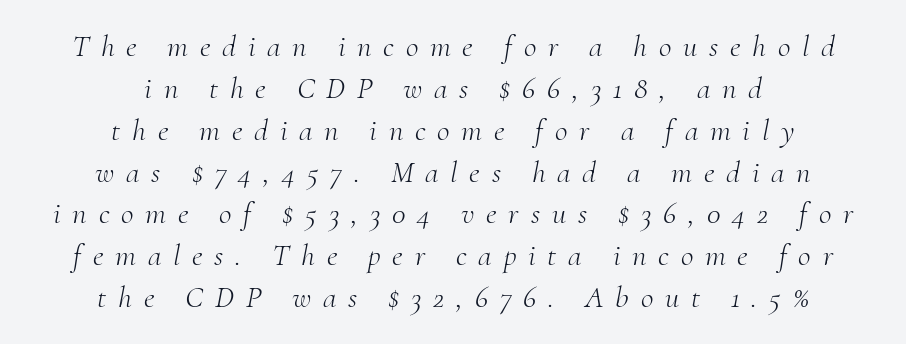
The font is comparable to plain body text, perhaps lighter. Is this a fixed-width face? No — the glyphs have proportional, varying widths. The foot of each line stays bare and open. Look at the tracking — it's clearly loosened, letters drifting apart.
